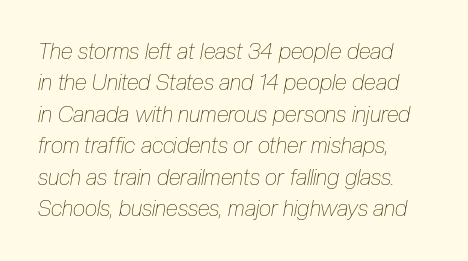
Regular leading. Here the glyphs are tracked normally, forming tight word shapes. Vertical stems look standard width or narrower in stroke. No word sits above an underline. The passage is arranged the way most books set body copy — flush left. The typography opts for an oblique posture over an upright one.
